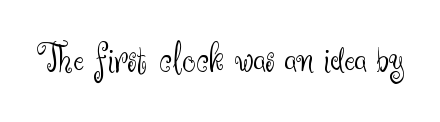
{"serif": "no", "italic": "no", "bold": "no", "weight": "light", "width": "normal", "stroke_contrast": "medium", "x_height": "small", "monospaced": "no", "underline": "no", "letter_spacing": "normal", "letter_spacing_em": 0.0, "glyph_px": 41}
